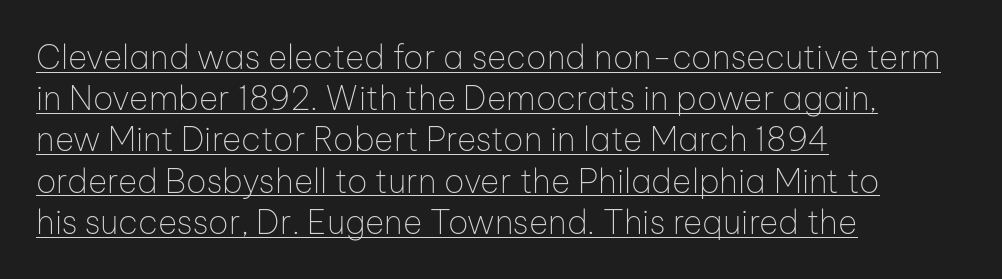
Heaviness? Minimal to ordinary, like unemphasized prose. This sample uses plain, unmodified letter spacing. Emphasis is given by a line drawn under the lettering. Summary of vertical rhythm: regular, with standard interline spacing.
